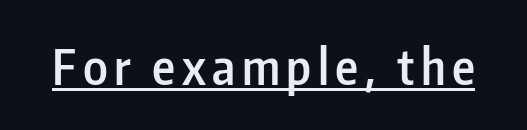
Q: Is the text bold? A: Semi-bold.
Q: Is the text italic (slanted)? A: No, it is upright.
Q: Is the typeface a serif or a sans-serif typeface? A: Sans-serif.
Q: Is the text underlined? A: Yes.
Q: Width (condensed, normal, or wide)? A: Condensed.
Q: Stroke contrast? A: Low.
Q: x-height? A: Medium.
Q: Monospaced? A: No.
